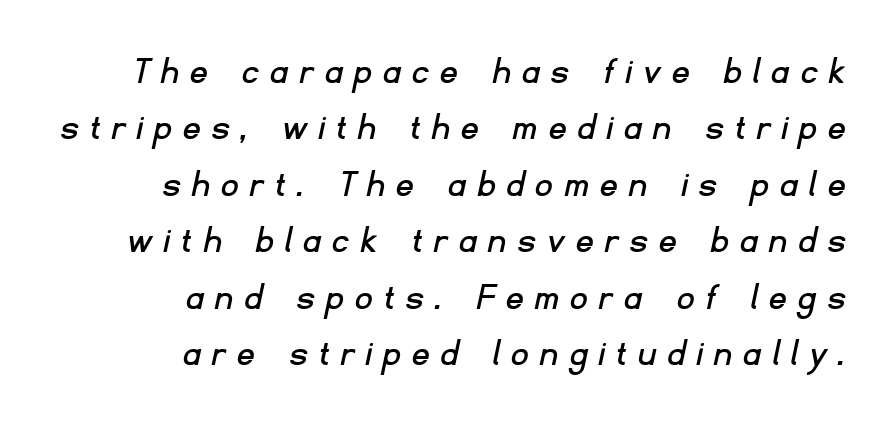
{"serif": "no", "width": "normal", "stroke_contrast": "low", "x_height": "small", "monospaced": "no", "underline": "no", "align": "right", "line_spacing": "normal", "line_spacing_ratio": 1.41, "letter_spacing": "wide", "letter_spacing_em": 0.32, "glyph_px": 40}
